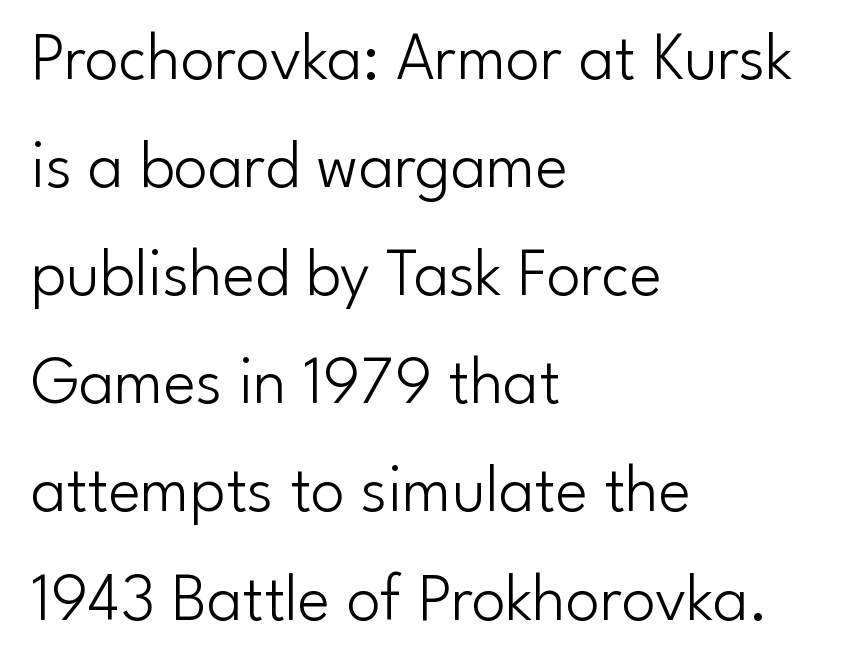
A typesetter would mark this as roman, not italic. Observe the absence of serifs on each vertical stroke in this sample. The vertical gap from one line to the next is medium. Decoration check: the copy has no underline. The passage shown is not bold in any degree.
